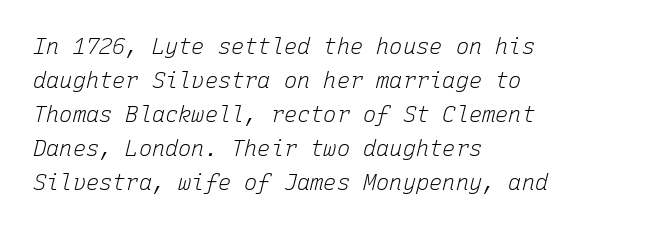
Each stroke keeps to a modest, everyday thickness or less. Reading down the block, your eye returns to a fixed left position each line. Is the type slanted? Yes — the strokes lean at a clear angle. In terms of letterspacing, this is plain default setting. Line spacing here is normal. Words float on clear page, feet unadorned.
